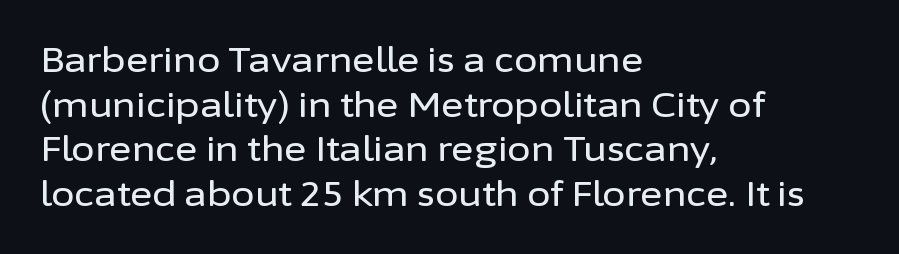
Q: Is the text italic (slanted)? A: No, it is upright.
Q: Is the typeface a serif or a sans-serif typeface? A: Sans-serif.
Q: Is the text underlined? A: No.
Q: How is the paragraph aligned? A: Left-aligned.
Q: Is the spacing between letters normal or unusually wide? A: Normal.
Q: Is the spacing between lines tight, normal or loose? A: Normal.
Q: Width (condensed, normal, or wide)? A: Normal.
Q: Stroke contrast? A: Low.
Q: x-height? A: Medium.
Q: Monospaced? A: No.
